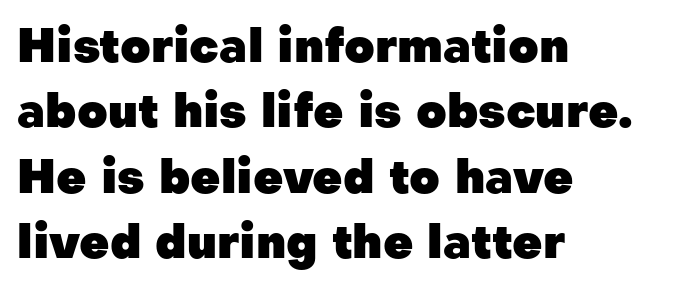
No word sits above an underline. Students, note that the glyphs here touch the page at normal intervals. Each line starts at the same left margin while the right side varies. The rendering shows plain stroke endings on the letterforms — a sans-serif design. Compared with typical paragraphs, the rows here are spaced about the same. I'd describe the lettering as bold — thick and assertive.
